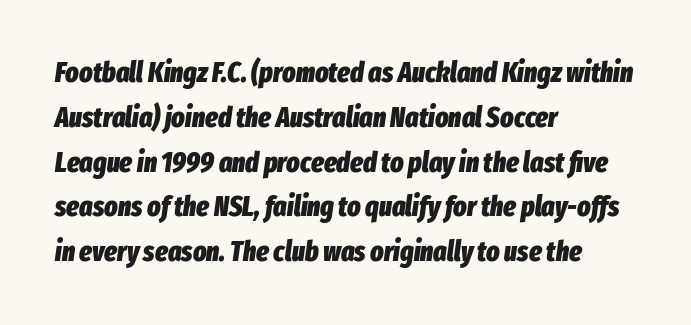
Q: Is the text bold? A: Yes.
Q: Is the text italic (slanted)? A: Yes, it leans right by about 8 degrees.
Q: Is the text underlined? A: No.
Q: How is the paragraph aligned? A: Left-aligned.
Q: Is the spacing between letters normal or unusually wide? A: Normal.
Q: Is the spacing between lines tight, normal or loose? A: Normal.
Q: Width (condensed, normal, or wide)? A: Condensed.
Q: Stroke contrast? A: Low.
Q: x-height? A: Medium.
Q: Monospaced? A: No.
